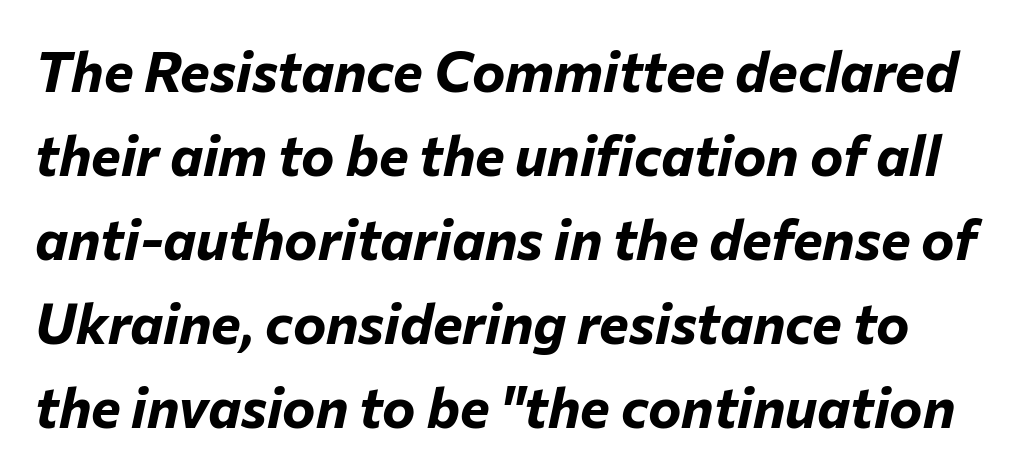
{"italic": "yes", "lean": "right", "slant_degrees": 12, "bold": "yes", "weight": "bold", "width": "normal", "stroke_contrast": "low", "x_height": "medium", "monospaced": "no", "underline": "no", "line_spacing": "normal", "line_spacing_ratio": 1.5, "letter_spacing": "normal", "letter_spacing_em": 0.0, "glyph_px": 56}
